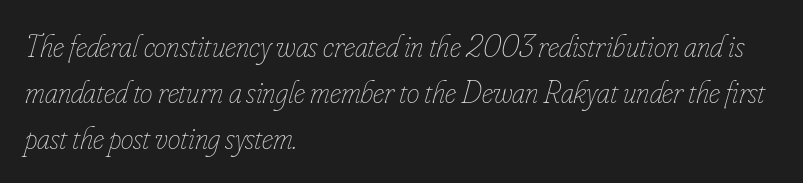
Q: Is the text bold? A: No.
Q: Is the text italic (slanted)? A: Yes, it leans right by about 16 degrees.
Q: Is the text underlined? A: No.
Q: How is the paragraph aligned? A: Left-aligned.
Q: Is the spacing between letters normal or unusually wide? A: Normal.
Q: Is the spacing between lines tight, normal or loose? A: Normal.
Q: Width (condensed, normal, or wide)? A: Condensed.
Q: Stroke contrast? A: Low.
Q: x-height? A: Small.
Q: Monospaced? A: No.
